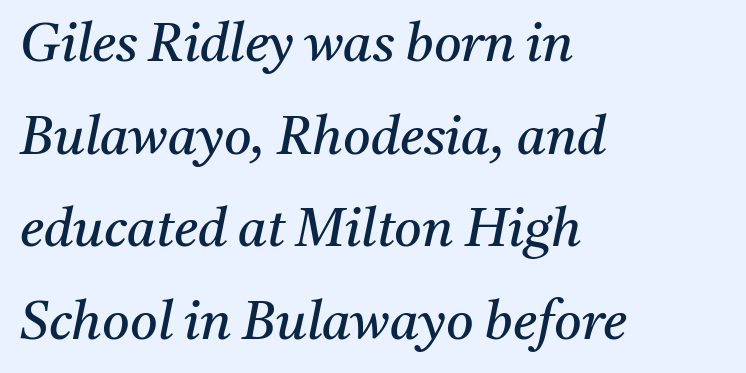
In terms of letterspacing, this is plain default setting. The string is rendered with underlining switched off. Notice how the stems are inclined rather than vertical — that's the hallmark of italics. You could not count columns in this text — the font is proportionally spaced. The rendering anchors every line to the left-hand side. This is not heavy type; no bold has been used.
